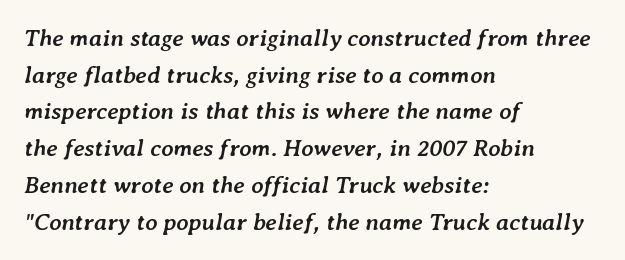
The image shows 24 px bold type, italic (leaning right); set left-aligned, normal line spacing (1.53x), normal letter spacing, not underlined.
